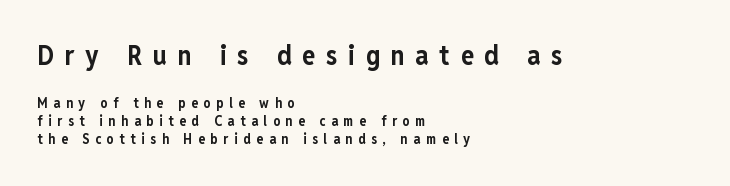
{"italic": "no", "bold": "yes", "underline": "no", "align": "left", "line_spacing": "normal", "line_spacing_ratio": 1.28, "letter_spacing": "wide", "letter_spacing_em": 0.4, "larger_block": "first", "size_ratio": 1.93, "glyph_px": 27}
